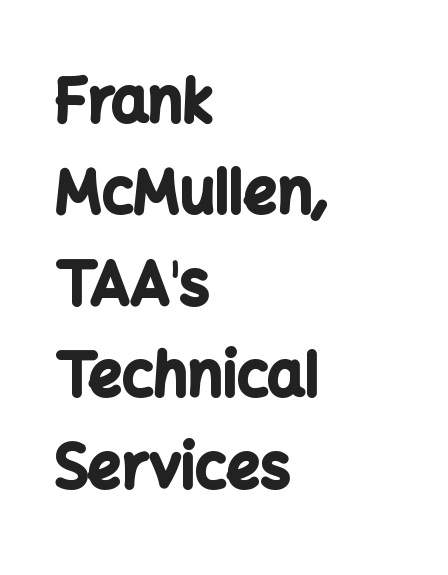
Q: Is the text bold? A: Yes.
Q: Is the text italic (slanted)? A: No, it is upright.
Q: Is the typeface a serif or a sans-serif typeface? A: Sans-serif.
Q: Is the text underlined? A: No.
Q: How is the paragraph aligned? A: Left-aligned.
Q: Is the spacing between letters normal or unusually wide? A: Normal.
Q: Is the spacing between lines tight, normal or loose? A: Normal.
Q: Width (condensed, normal, or wide)? A: Normal.
Q: Stroke contrast? A: Low.
Q: x-height? A: Medium.
Q: Monospaced? A: No.
